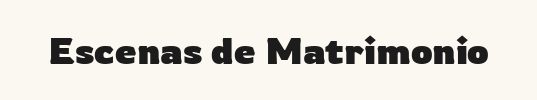
{"serif": "no", "italic": "no", "bold": "yes", "weight": "heavy", "width": "normal", "stroke_contrast": "low", "x_height": "medium", "monospaced": "no", "underline": "no", "letter_spacing": "normal", "letter_spacing_em": 0.0, "glyph_px": 38}
